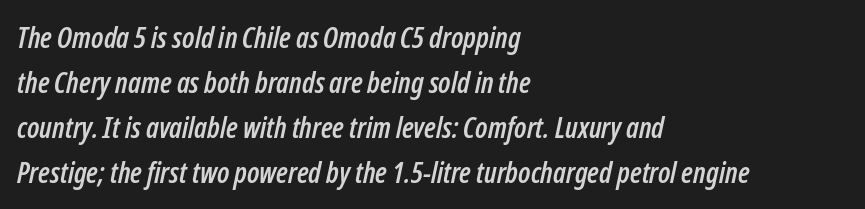
Summary of vertical rhythm: regular, with standard interline spacing. Here the designer chose a conventional face with non-uniform glyph widths. An italicized treatment has been applied to the whole sample. The rendering anchors every line to the left-hand side. The area under the type is left untouched. Inter-character spacing is left at the font's built-in metrics.
